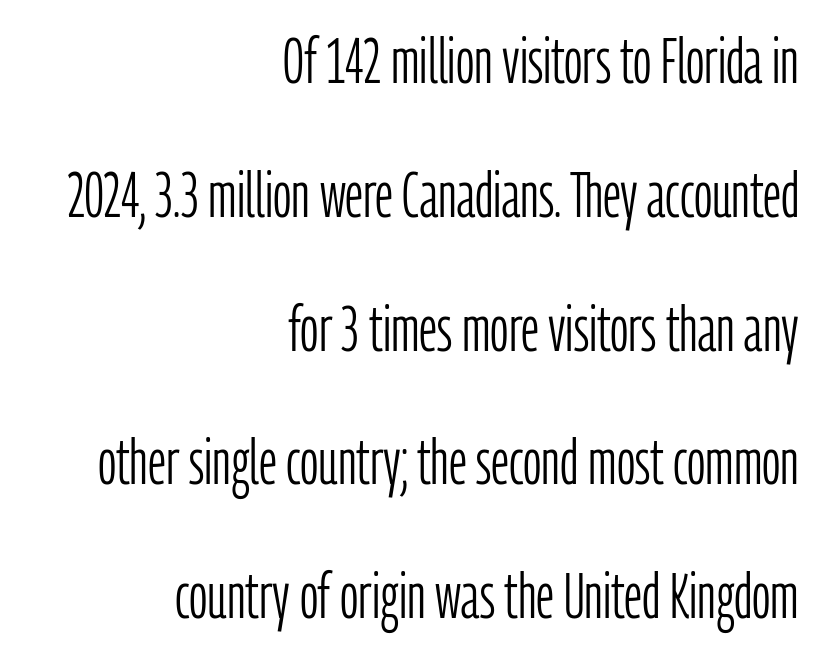
Q: Is the text bold? A: No.
Q: Is the text italic (slanted)? A: No, it is upright.
Q: Is the typeface a serif or a sans-serif typeface? A: Sans-serif.
Q: Is the text underlined? A: No.
Q: How is the paragraph aligned? A: Right-aligned.
Q: Is the spacing between letters normal or unusually wide? A: Normal.
Q: Is the spacing between lines tight, normal or loose? A: Loose.
Q: Width (condensed, normal, or wide)? A: Condensed.
Q: Stroke contrast? A: Low.
Q: x-height? A: Medium.
Q: Monospaced? A: No.
